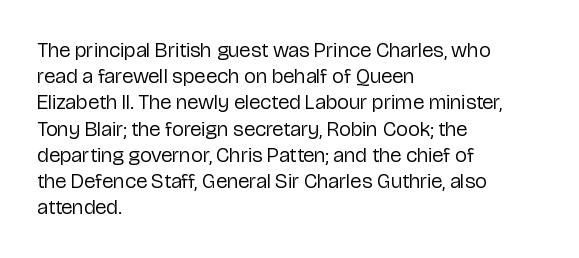
Q: Is the text bold? A: No.
Q: Is the text italic (slanted)? A: No, it is upright.
Q: Is the text underlined? A: No.
Q: How is the paragraph aligned? A: Left-aligned.
Q: Is the spacing between letters normal or unusually wide? A: Normal.
Q: Is the spacing between lines tight, normal or loose? A: Normal.
